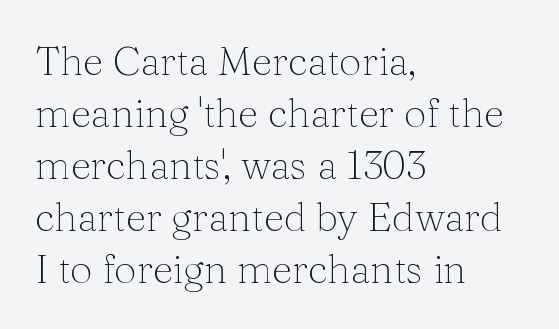
Glyph-to-glyph distance matches everyday printed text. Leading matches the norm, producing a regular column. Each row of text sits above clean, open space. The characters display serif detailing at their extremities.
